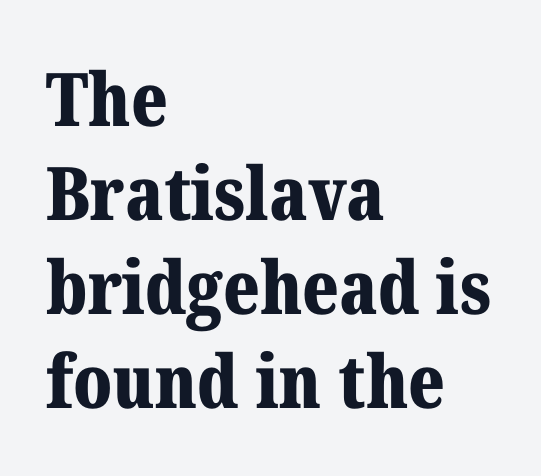
Each row of text sits above clean, open space. Do the characters align in a grid? No, the font is proportional. The designer left line spacing at the default. Characters remain perfectly vertical along every line.
